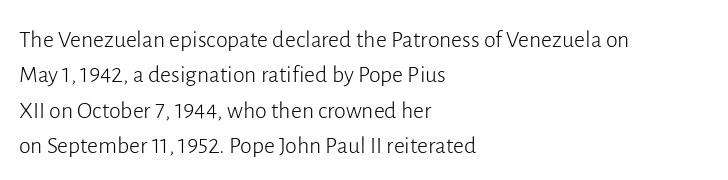
Q: Is the text bold? A: No.
Q: Is the text italic (slanted)? A: No, it is upright.
Q: Is the text underlined? A: No.
Q: How is the paragraph aligned? A: Left-aligned.
Q: Is the spacing between letters normal or unusually wide? A: Normal.
Q: Is the spacing between lines tight, normal or loose? A: Normal.
